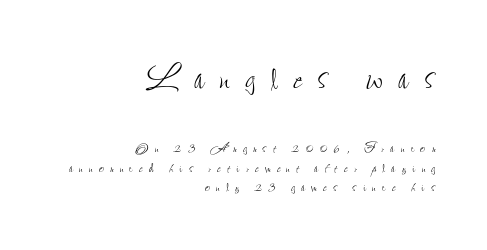
Q: Is the text bold? A: No.
Q: Is the text italic (slanted)? A: Yes.
Q: Is the text underlined? A: No.
Q: How is the paragraph aligned? A: Right-aligned.
Q: Is the spacing between letters normal or unusually wide? A: Unusually wide.
Q: Is the spacing between lines tight, normal or loose? A: Tight.
Q: Which block of text is set in a larger size, the first (top) or the second (bottom)? A: The first (top) one.
Q: Width (condensed, normal, or wide)? A: Condensed.
Q: Stroke contrast? A: Low.
Q: x-height? A: Small.
Q: Monospaced? A: No.
